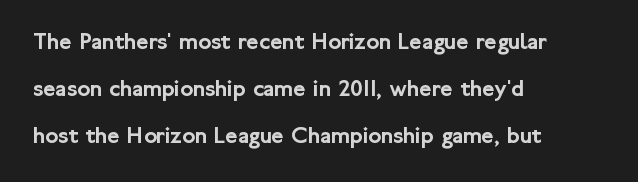
Interline gaps are noticeably wide in this sample. Unlike italic type, these characters show no tilt at all. The string is rendered with underlining switched off. Letter spacing: default. In CSS terms this would be text-align: left.
